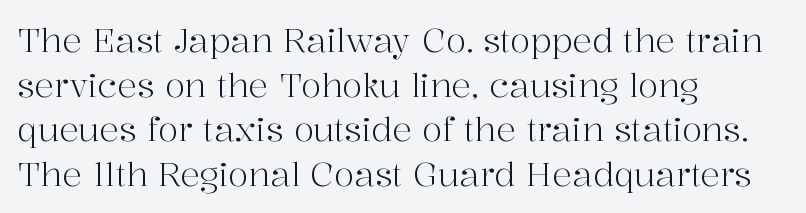
The image shows 33 px light serif type, upright; set left-aligned, normal line spacing (1.35x), normal letter spacing, not underlined; high stroke contrast and a medium x-height.
